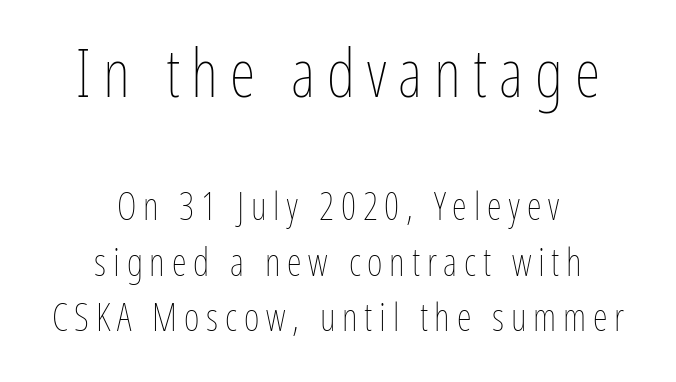
Q: Is the text bold? A: No.
Q: Is the text italic (slanted)? A: No, it is upright.
Q: Is the text underlined? A: No.
Q: How is the paragraph aligned? A: Centered.
Q: Is the spacing between lines tight, normal or loose? A: Normal.
Q: Which block of text is set in a larger size, the first (top) or the second (bottom)? A: The first (top) one.
Q: Width (condensed, normal, or wide)? A: Condensed.
Q: Stroke contrast? A: Low.
Q: x-height? A: Medium.
Q: Monospaced? A: No.
